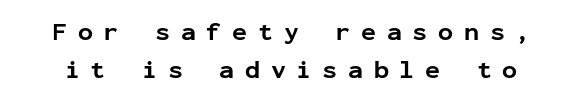
The image shows 25 px bold type, upright; set normal line spacing (1.51x), unusually wide letter spacing (+0.43 em), not underlined.
